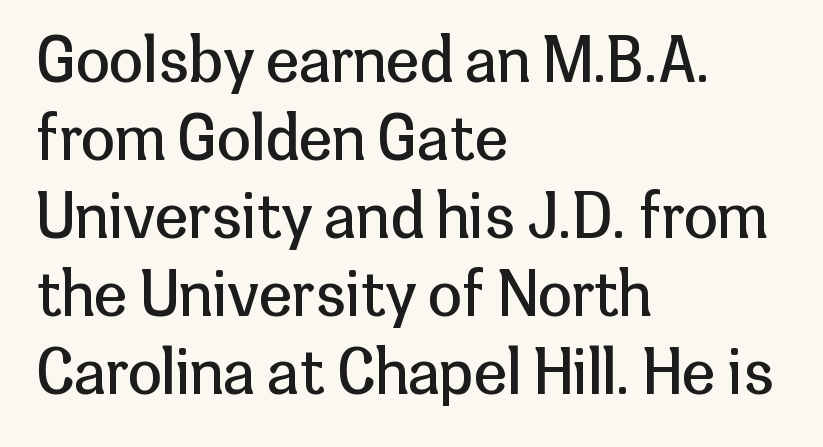
{"serif": "no", "italic": "no", "bold": "no", "weight": "regular", "width": "normal", "stroke_contrast": "low", "x_height": "medium", "monospaced": "no", "underline": "no", "align": "left", "line_spacing": "normal", "line_spacing_ratio": 1.28, "letter_spacing": "normal", "letter_spacing_em": 0.0, "glyph_px": 61}
